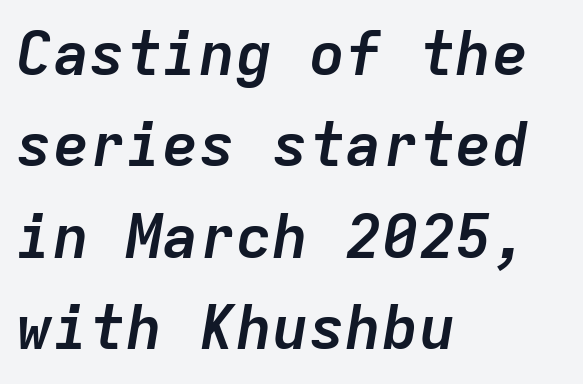
The image shows 61 px semibold type, italic (leaning right), monospaced; set left-aligned, normal line spacing (1.5x), normal letter spacing, not underlined; low stroke contrast and a medium x-height.
